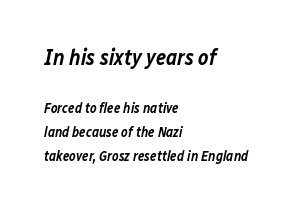
Q: Is the text bold? A: Semi-bold.
Q: Is the text italic (slanted)? A: Yes, it leans right by about 12 degrees.
Q: Is the text underlined? A: No.
Q: How is the paragraph aligned? A: Left-aligned.
Q: Is the spacing between letters normal or unusually wide? A: Normal.
Q: Is the spacing between lines tight, normal or loose? A: Normal.
Q: Which block of text is set in a larger size, the first (top) or the second (bottom)? A: The first (top) one.
